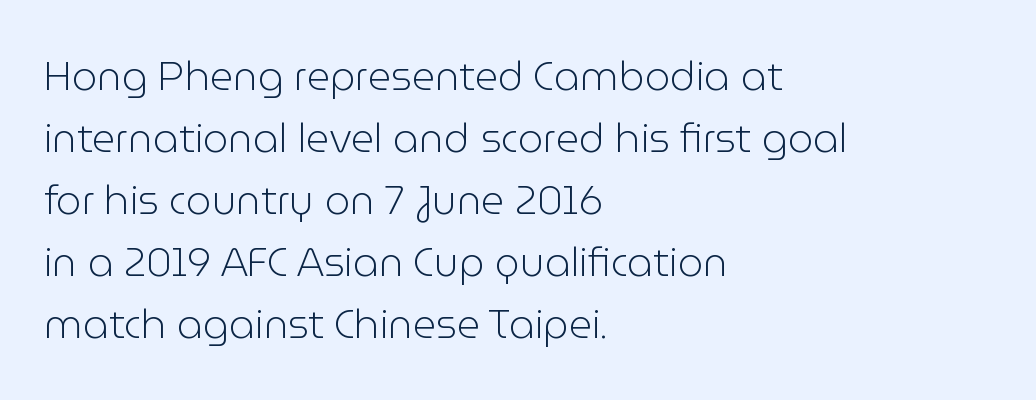
The passage shown is not underscored anywhere. These glyphs show unthickened strokes, regular width or finer. Vertical strokes here are truly vertical. Varying glyph widths throughout — classic text-font behaviour. Letterform terminals end flat and unadorned throughout the passage.
